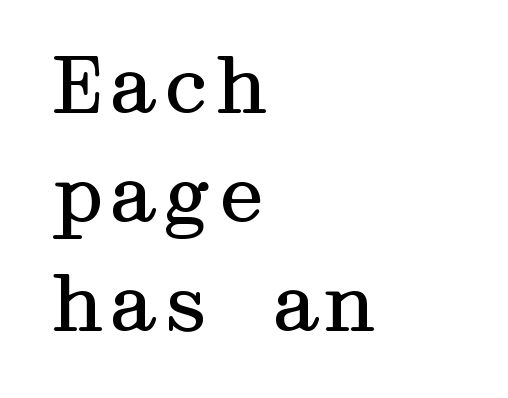
{"serif": "yes", "italic": "no", "bold": "no", "weight": "regular", "width": "wide", "stroke_contrast": "medium", "x_height": "medium", "underline": "no", "align": "left", "line_spacing": "normal", "line_spacing_ratio": 1.4, "letter_spacing": "normal", "letter_spacing_em": 0.0, "glyph_px": 78}
